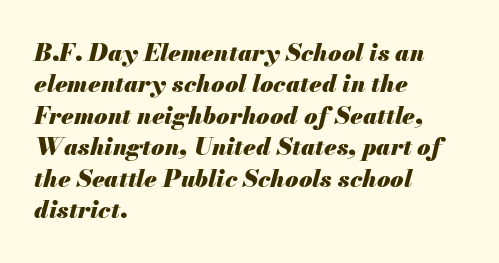
{"italic": "yes", "lean": "right", "slant_degrees": 13, "bold": "yes", "underline": "no", "align": "left", "line_spacing": "normal", "line_spacing_ratio": 1.31, "letter_spacing": "normal", "letter_spacing_em": 0.0, "glyph_px": 24}
